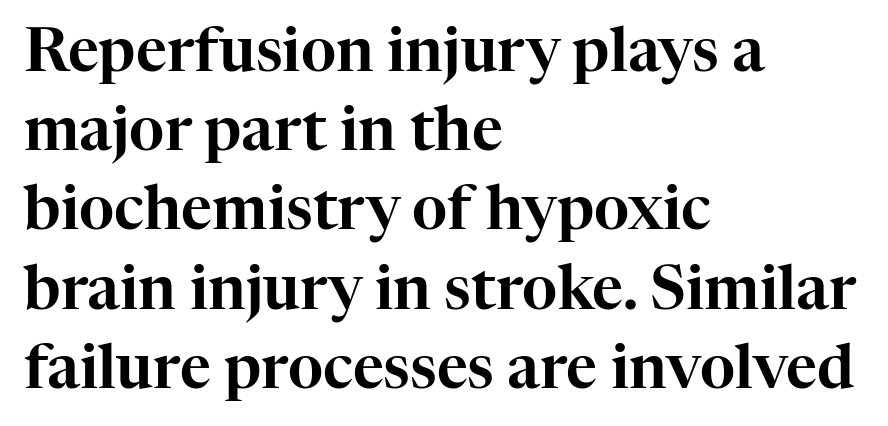
{"serif": "yes", "italic": "no", "width": "normal", "stroke_contrast": "high", "x_height": "medium", "monospaced": "no", "underline": "no", "align": "left", "line_spacing": "normal", "line_spacing_ratio": 1.32, "letter_spacing": "normal", "letter_spacing_em": 0.0, "glyph_px": 60}
